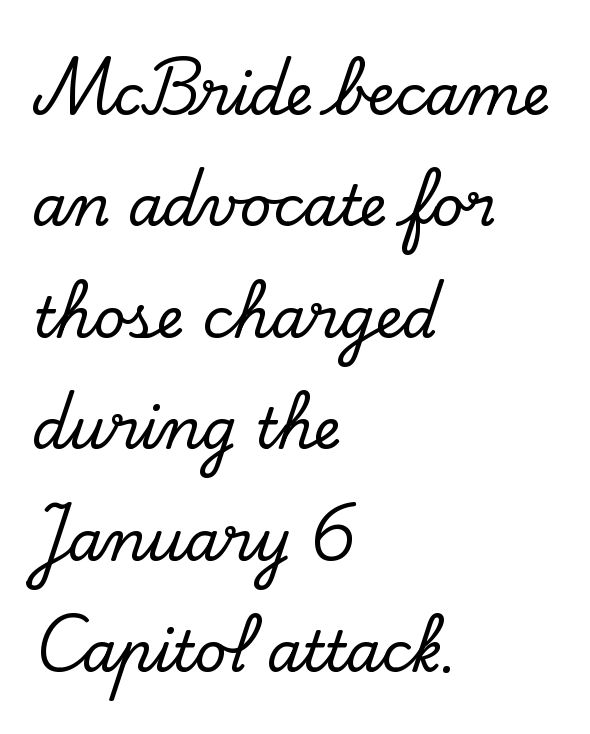
The glyphs are unaccompanied by any horizontal stroke below them. Observe the ordinary spacing: letters are neighbours, not strangers. Yep, those are serifs on the letters. Students, observe: this is what heavily led, spacious text looks like.
